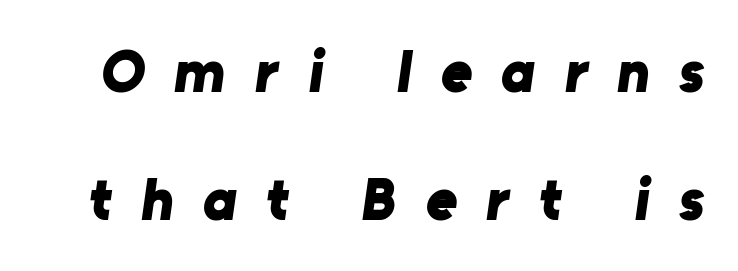
Q: Is the text bold? A: Yes.
Q: Is the typeface a serif or a sans-serif typeface? A: Sans-serif.
Q: Is the text underlined? A: No.
Q: Is the spacing between letters normal or unusually wide? A: Unusually wide.
Q: Is the spacing between lines tight, normal or loose? A: Loose.
Q: Width (condensed, normal, or wide)? A: Normal.
Q: Stroke contrast? A: Low.
Q: x-height? A: Medium.
Q: Monospaced? A: No.
